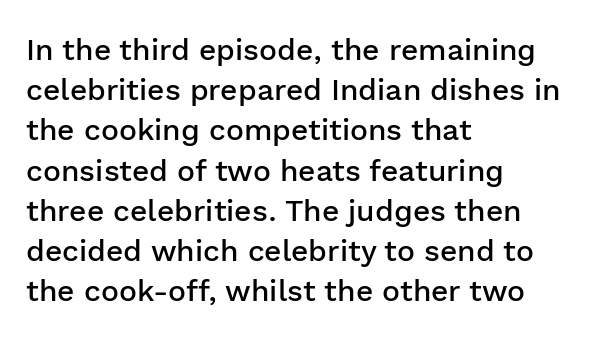
Q: Is the text bold? A: Semi-bold.
Q: Is the text italic (slanted)? A: No, it is upright.
Q: Is the typeface a serif or a sans-serif typeface? A: Sans-serif.
Q: Is the text underlined? A: No.
Q: How is the paragraph aligned? A: Left-aligned.
Q: Is the spacing between letters normal or unusually wide? A: Normal.
Q: Is the spacing between lines tight, normal or loose? A: Normal.
Q: Width (condensed, normal, or wide)? A: Normal.
Q: Stroke contrast? A: Low.
Q: x-height? A: Medium.
Q: Monospaced? A: No.
